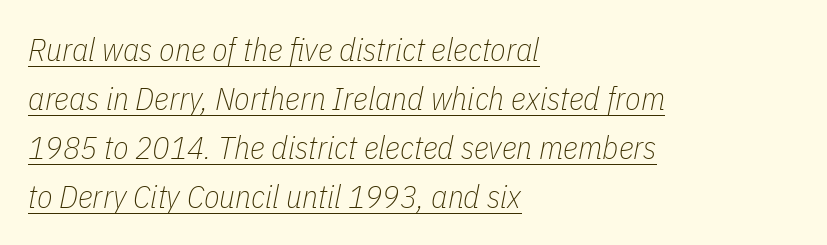
{"italic": "yes", "lean": "right", "slant_degrees": 11, "bold": "no", "weight": "thin", "width": "condensed", "stroke_contrast": "low", "x_height": "medium", "monospaced": "no", "underline": "yes", "align": "left", "line_spacing": "normal", "line_spacing_ratio": 1.53, "letter_spacing": "normal", "letter_spacing_em": 0.0, "glyph_px": 32}
